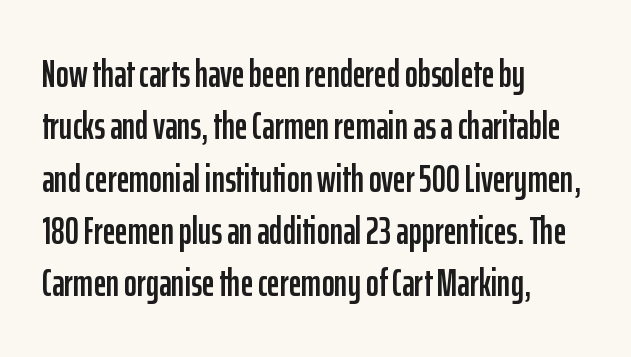
Q: Is the text italic (slanted)? A: No, it is upright.
Q: Is the typeface a serif or a sans-serif typeface? A: Sans-serif.
Q: Is the text underlined? A: No.
Q: How is the paragraph aligned? A: Left-aligned.
Q: Is the spacing between letters normal or unusually wide? A: Normal.
Q: Is the spacing between lines tight, normal or loose? A: Normal.
Q: Width (condensed, normal, or wide)? A: Condensed.
Q: Stroke contrast? A: Low.
Q: x-height? A: Medium.
Q: Monospaced? A: No.
